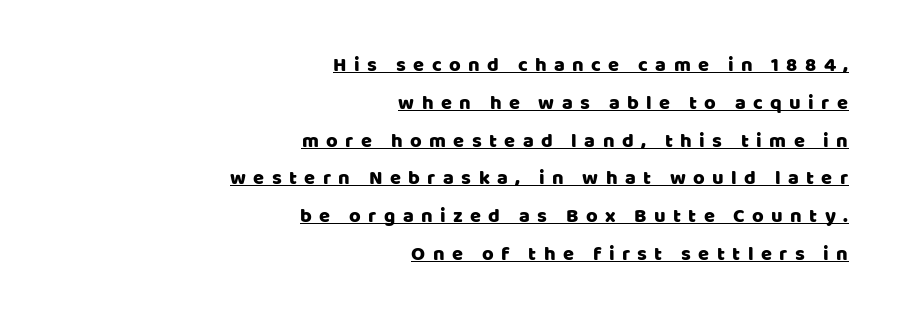
{"italic": "no", "underline": "yes", "align": "right", "line_spacing_ratio": 1.89, "letter_spacing": "wide", "letter_spacing_em": 0.37, "glyph_px": 20}
